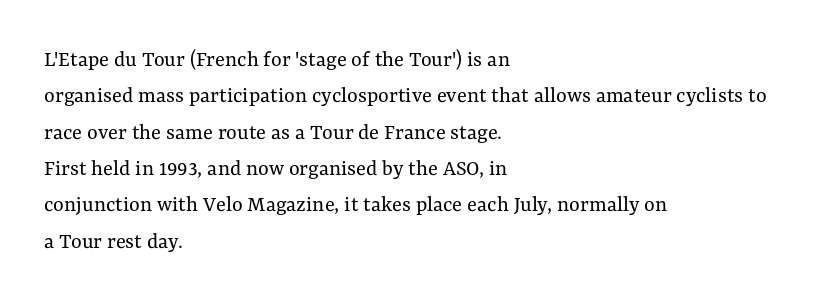
Q: Is the text bold? A: No.
Q: Is the text italic (slanted)? A: No, it is upright.
Q: Is the text underlined? A: No.
Q: How is the paragraph aligned? A: Left-aligned.
Q: Is the spacing between letters normal or unusually wide? A: Normal.
Q: Is the spacing between lines tight, normal or loose? A: Normal.
